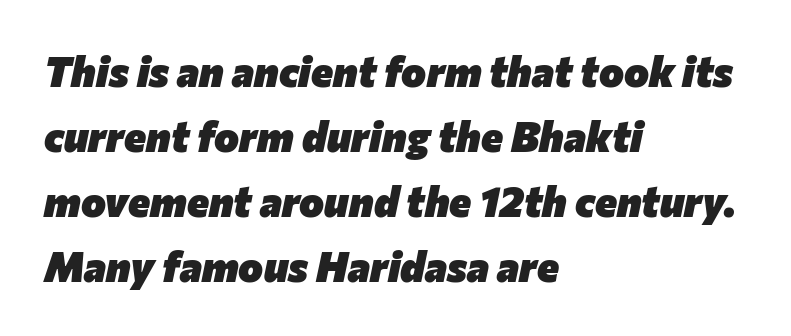
Italic? Definitely — the glyphs are oblique. The glyphs have the mass of a bold cut. Caption: standard tracking, unaltered. The lines in this sample share a left origin and differ only in where they stop. This block has exactly the height ordinary leading produces. Character widths vary here, with narrow letters taking less room than wide ones.
